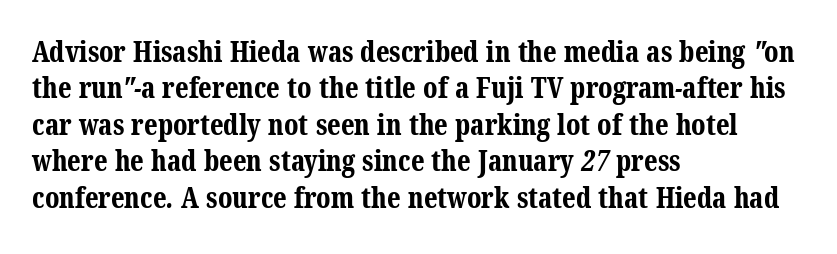
Regarding leading, the lines here are spaced in the standard way. Looks like regular typesetting: each glyph gets only the width it needs. You can tell from the footed stems that serif type was used. The lines in this sample share a left origin and differ only in where they stop. Tracking value appears to be zero — textbook default spacing. Anything drawn beneath the words? Only blank space.
